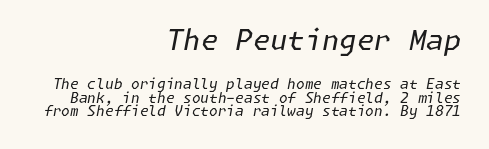
The image shows 28 px regular-weight type, italic (leaning right); set right-aligned, tight line spacing (0.98x), normal letter spacing, not underlined; the first (top) block is 2.0x larger; low stroke contrast and a medium x-height.
